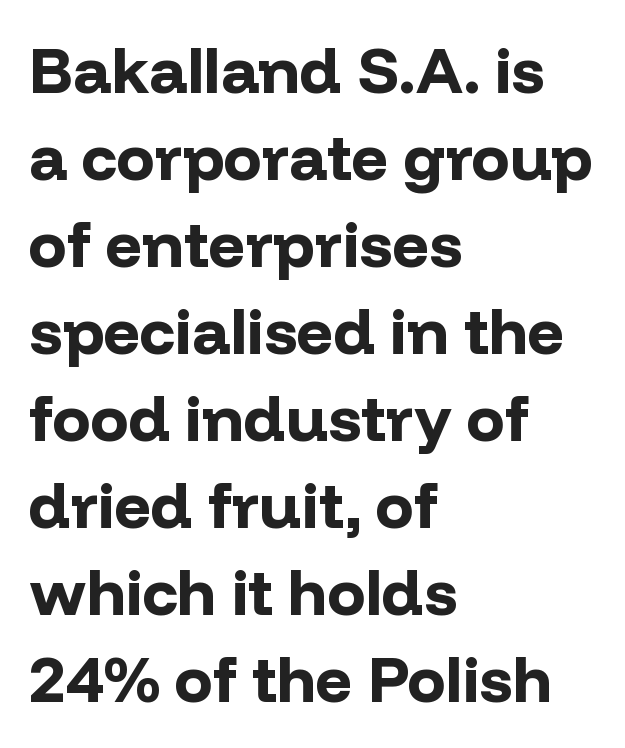
The image shows 64 px bold sans-serif type, upright; set left-aligned, normal line spacing (1.36x), normal letter spacing, not underlined; low stroke contrast and a medium x-height.
